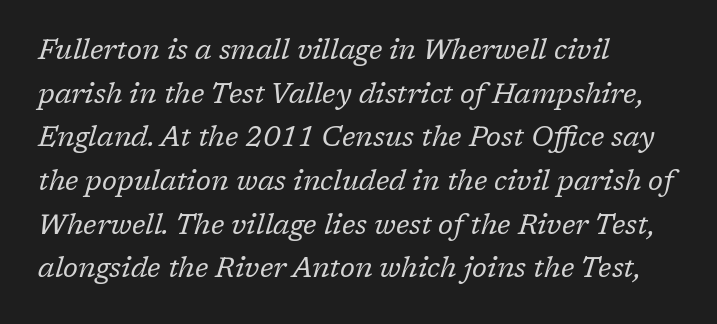
Q: Is the text bold? A: No.
Q: Is the text italic (slanted)? A: Yes, it leans right by about 17 degrees.
Q: Is the typeface a serif or a sans-serif typeface? A: Serif.
Q: Is the text underlined? A: No.
Q: How is the paragraph aligned? A: Left-aligned.
Q: Is the spacing between letters normal or unusually wide? A: Normal.
Q: Is the spacing between lines tight, normal or loose? A: Normal.
Q: Width (condensed, normal, or wide)? A: Normal.
Q: Stroke contrast? A: Low.
Q: x-height? A: Medium.
Q: Monospaced? A: No.
